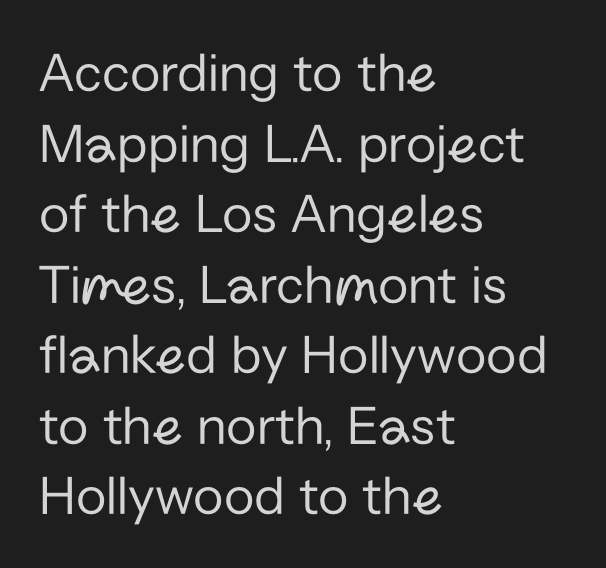
Q: Is the text bold? A: No.
Q: Is the text italic (slanted)? A: No, it is upright.
Q: Is the typeface a serif or a sans-serif typeface? A: Sans-serif.
Q: Is the text underlined? A: No.
Q: How is the paragraph aligned? A: Left-aligned.
Q: Is the spacing between letters normal or unusually wide? A: Normal.
Q: Is the spacing between lines tight, normal or loose? A: Normal.
Q: Width (condensed, normal, or wide)? A: Normal.
Q: Stroke contrast? A: Low.
Q: x-height? A: Medium.
Q: Monospaced? A: No.
